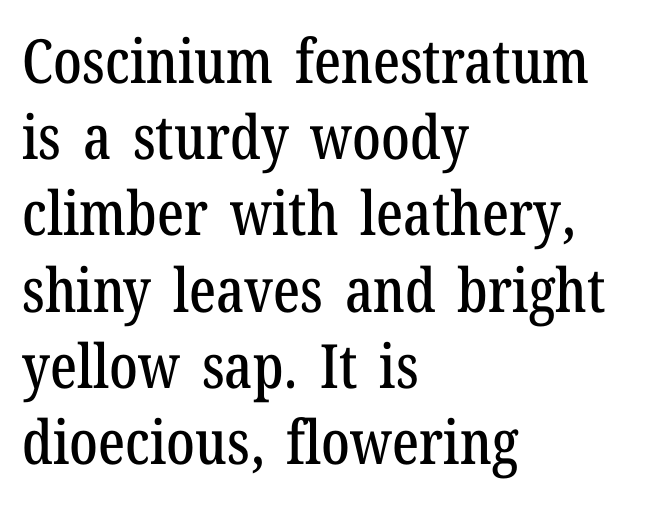
Looks like regular typesetting: each glyph gets only the width it needs. Nope, not italic — everything's standing straight. This sample is left-justified, so line endings fall wherever the words run out. Standard letterfit; no display-style spreading of the glyphs. Reading down the column, the eye jumps a familiar distance to each next line.
